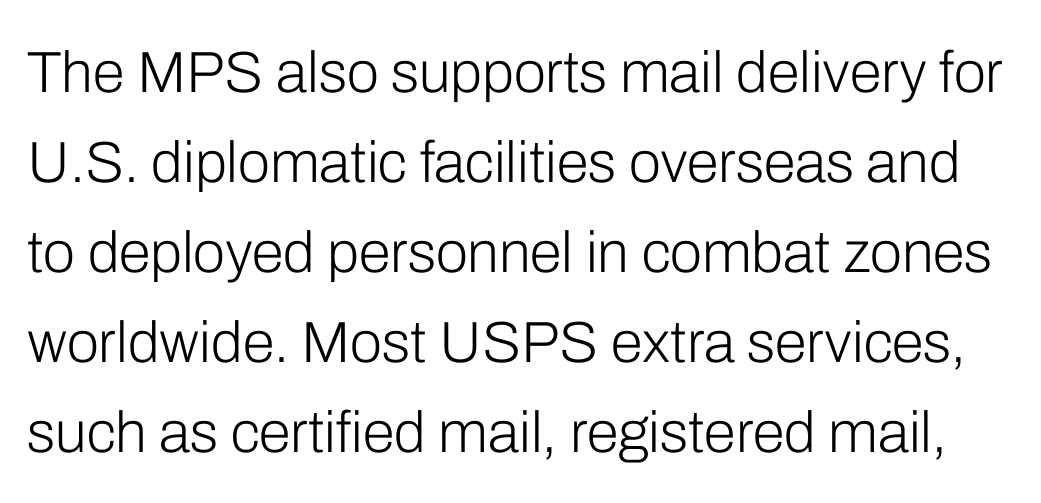
Posture: upright roman. The rendering uses natural spacing where letterforms have individual widths. Classification — sans serif. The rendering keeps characters at their native spacing. The typesetting does not lean heavy: it is not bold.
